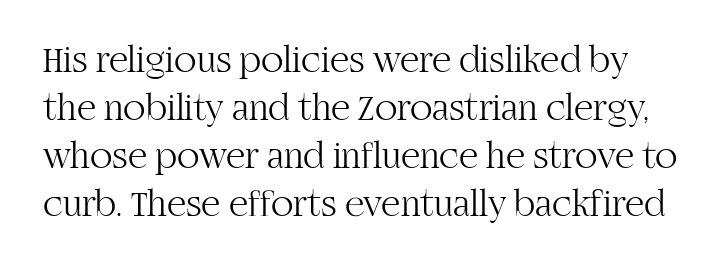
The passage shown is not bold in any degree. Compared with typical paragraphs, the rows here are spaced about the same. Characters follow at the spacing the type designer built in. The face used here is seriffed, in the tradition of book romans. When letters stand straight like this, we call the style roman or upright.
